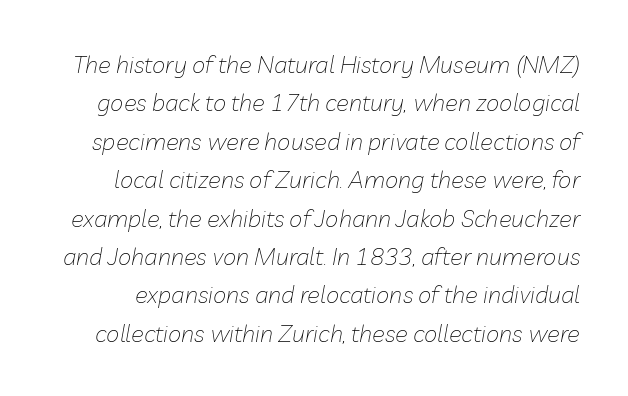
Default kerning and tracking; the words read as compact shapes. What's the leading like? Ordinary, nothing unusual. Bare-footed words on every line. Slant detected: the letters are inclined. Stems here are at most as thick as an everyday book face.
